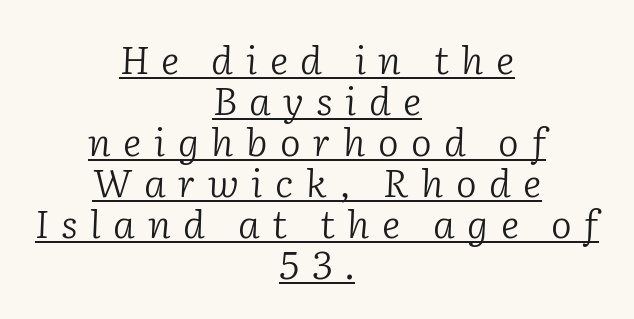
The image shows 39 px light serif type, italic (leaning right); set centered, tight line spacing (1.05x), unusually wide letter spacing (+0.32 em), underlined; low stroke contrast and a medium x-height.
